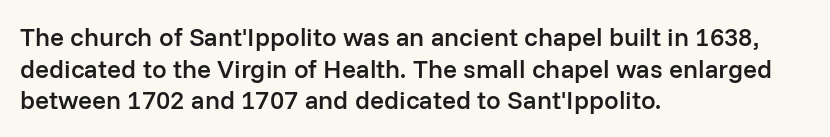
Each row of text sits above clean, open space. Typesetter's note: demi weight, one step under bold. Is the block centered? No — it sits flush against the left margin. Posture: straight, roman, zero tilt. The letterforms sit shoulder to shoulder at normal distance.
